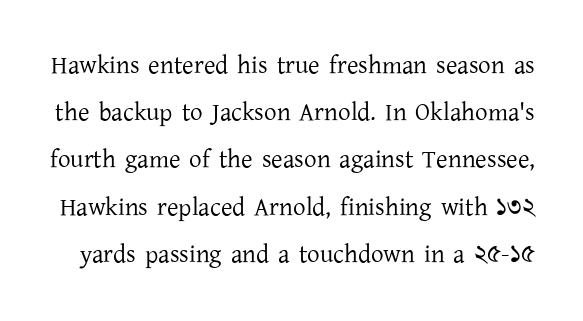
The image shows 25 px text type, upright; set line spacing 1.89x, normal letter spacing, not underlined.
